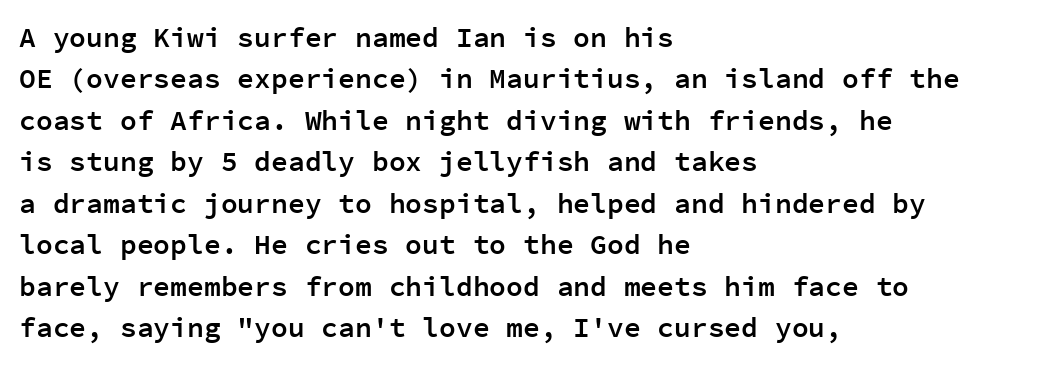
The image shows 28 px semibold sans-serif type, upright, monospaced; set left-aligned, normal line spacing (1.48x), normal letter spacing, not underlined; low stroke contrast and a medium x-height.
